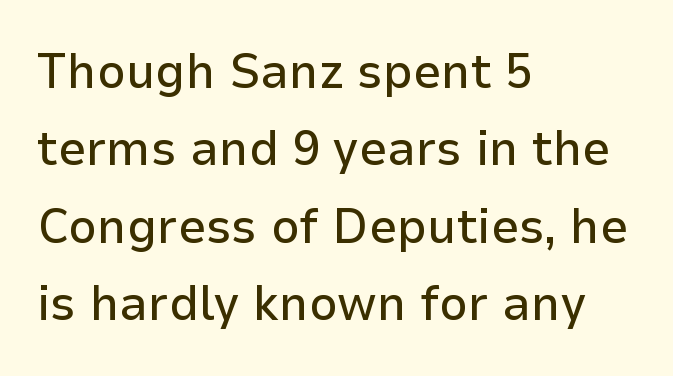
Do the characters align in a grid? No, the font is proportional. Is there any slant? The stems are plumb. No extra tracking has been applied to these lines. The rendering anchors every line to the left-hand side. The designer went with a sans here, leaving each stem footless. The rendering uses a moderate line-height, typical for paragraphs.
